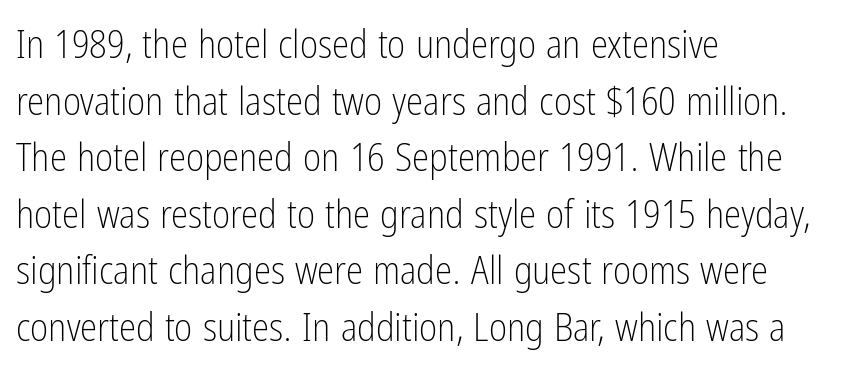
Is this a sans? Yes — the strokes have no serifs. The rendering uses natural spacing where letterforms have individual widths. Compared with typical body copy, the letter spacing here is the same. A student would call this left alignment; a typographer would say flush left, rag right. The rendering uses a moderate line-height, typical for paragraphs. Rendered with straight, roman letterforms.
